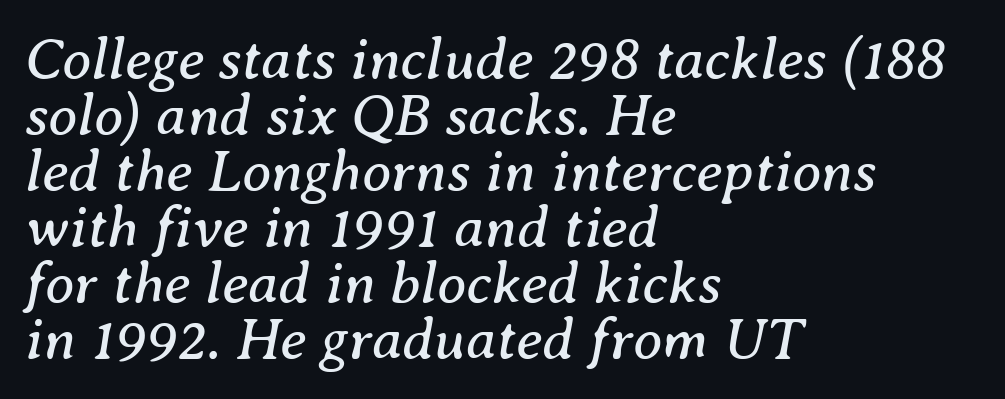
The image shows 59 px regular-weight serif type, italic (leaning right); set left-aligned, tight line spacing (0.95x), normal letter spacing, not underlined; medium stroke contrast and a medium x-height.
